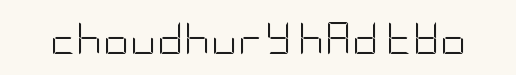
The image shows 33 px light, condensed sans-serif type, upright; set normal letter spacing, not underlined; low stroke contrast and a large x-height.
